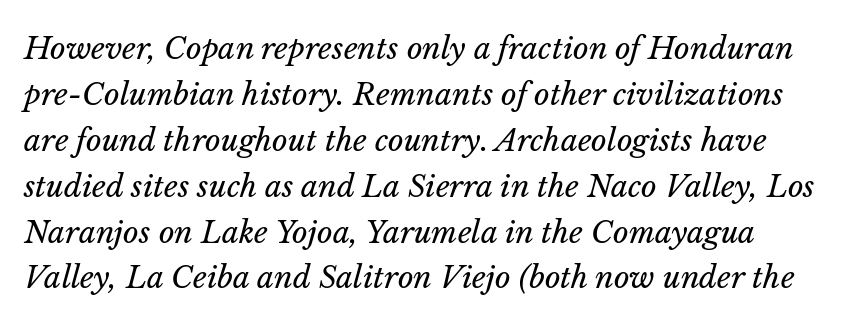
The specimen omits any rule beneath the text block's lines. Regarding leading, the lines here are spaced in the standard way. Designer's note — italics engaged. The rendering uses natural spacing where letterforms have individual widths. Look at the tracking — it's just the regular setting, nothing added. Nothing heavy about these letters — not bold at all.
